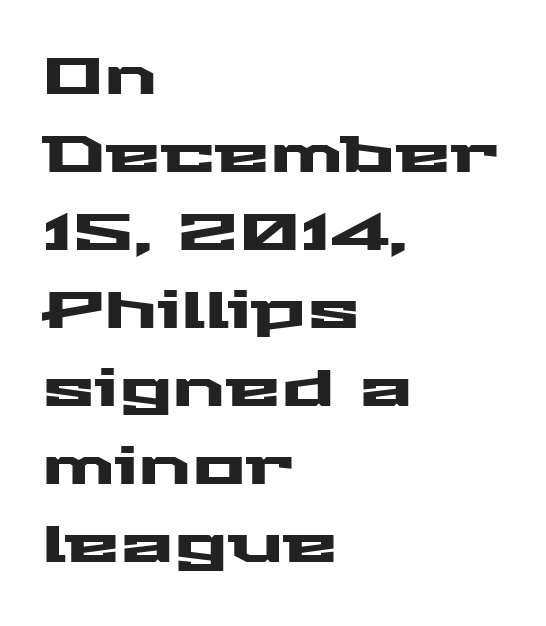
Q: Is the text italic (slanted)? A: No, it is upright.
Q: Is the typeface a serif or a sans-serif typeface? A: Sans-serif.
Q: Is the text underlined? A: No.
Q: How is the paragraph aligned? A: Left-aligned.
Q: Is the spacing between letters normal or unusually wide? A: Normal.
Q: Is the spacing between lines tight, normal or loose? A: Normal.
Q: Width (condensed, normal, or wide)? A: Wide.
Q: Stroke contrast? A: Medium.
Q: x-height? A: Medium.
Q: Monospaced? A: No.
